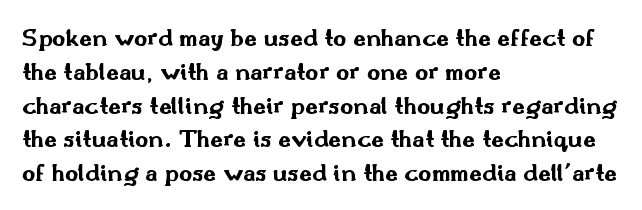
Notice how the stems are strictly vertical — no italics here. The passage shown is emphatically bold. Students, observe: this is what conventionally led text looks like. You could call the tracking neutral — neither tight nor loose. The ragged edge is on the right, which tells us the setting is flush left. Descenders are the only things crossing below the line.
